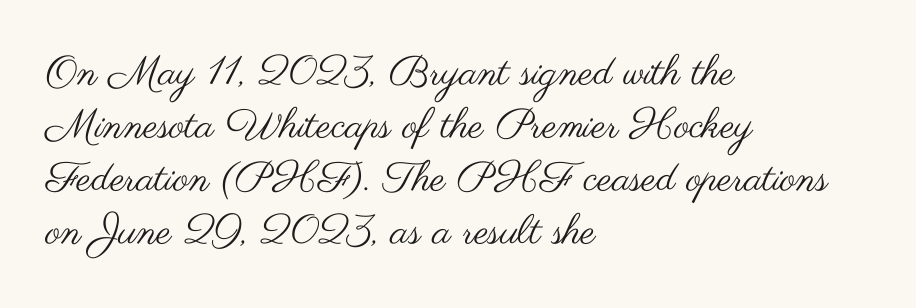
{"serif": "no", "bold": "no", "weight": "regular", "width": "wide", "stroke_contrast": "medium", "x_height": "small", "monospaced": "no", "underline": "no", "align": "left", "line_spacing": "normal", "line_spacing_ratio": 1.29, "letter_spacing": "normal", "letter_spacing_em": 0.0, "glyph_px": 41}
